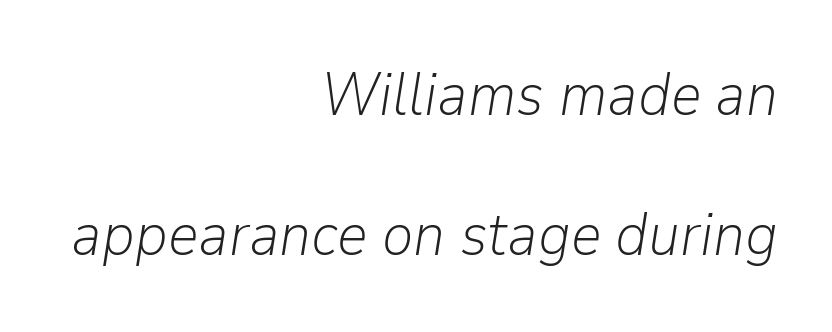
{"italic": "yes", "lean": "right", "slant_degrees": 9, "bold": "no", "weight": "light", "width": "normal", "stroke_contrast": "low", "x_height": "medium", "monospaced": "no", "underline": "no", "align": "right", "line_spacing": "loose", "line_spacing_ratio": 2.34, "letter_spacing": "normal", "letter_spacing_em": 0.0, "glyph_px": 60}
